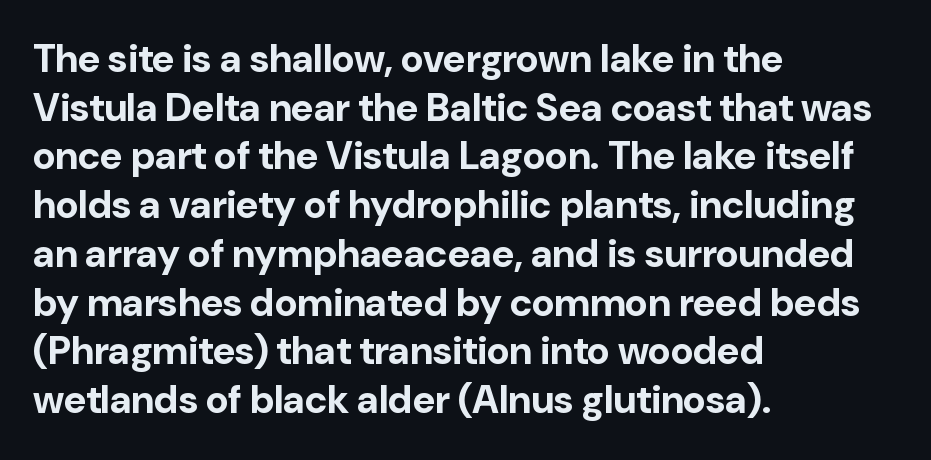
{"serif": "no", "italic": "no", "bold": "yes", "weight": "bold", "width": "normal", "stroke_contrast": "low", "x_height": "medium", "monospaced": "no", "underline": "no", "align": "left", "line_spacing": "normal", "line_spacing_ratio": 1.25, "letter_spacing": "normal", "letter_spacing_em": 0.0, "glyph_px": 39}
